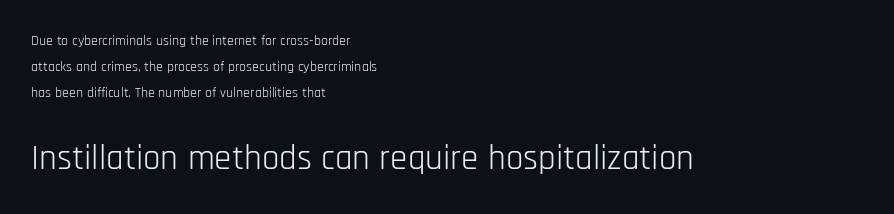
Quick note: underline off. The weight tops out at a normal text grade. If you squint, the bottom block still reads clearly — it's the larger of the two. Is the letter spacing exaggerated? No — it looks like the ordinary default.
